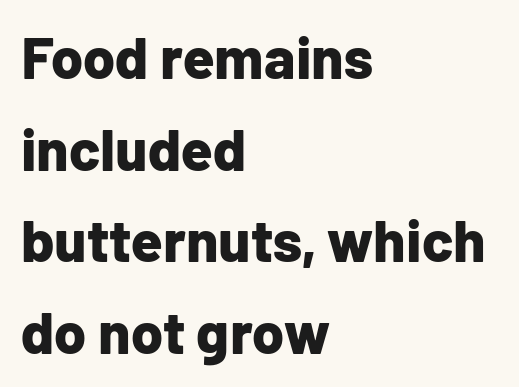
{"serif": "no", "italic": "no", "bold": "yes", "weight": "bold", "width": "normal", "stroke_contrast": "low", "x_height": "medium", "monospaced": "no", "underline": "no", "align": "left", "line_spacing": "normal", "line_spacing_ratio": 1.58, "letter_spacing": "normal", "letter_spacing_em": 0.0, "glyph_px": 58}
